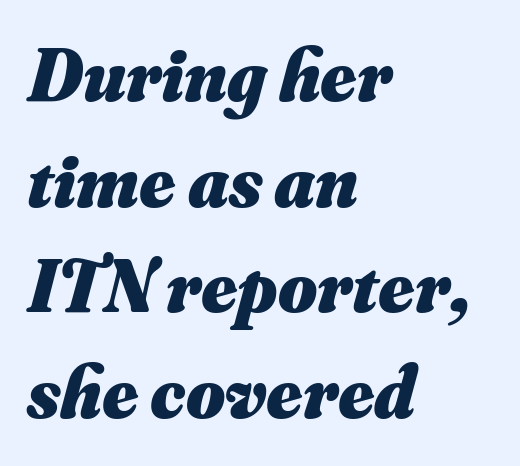
{"italic": "yes", "lean": "right", "slant_degrees": 16, "bold": "yes", "weight": "heavy", "width": "normal", "stroke_contrast": "medium", "x_height": "small", "monospaced": "no", "underline": "no", "align": "left", "line_spacing": "normal", "line_spacing_ratio": 1.41, "letter_spacing": "normal", "letter_spacing_em": 0.0, "glyph_px": 75}
